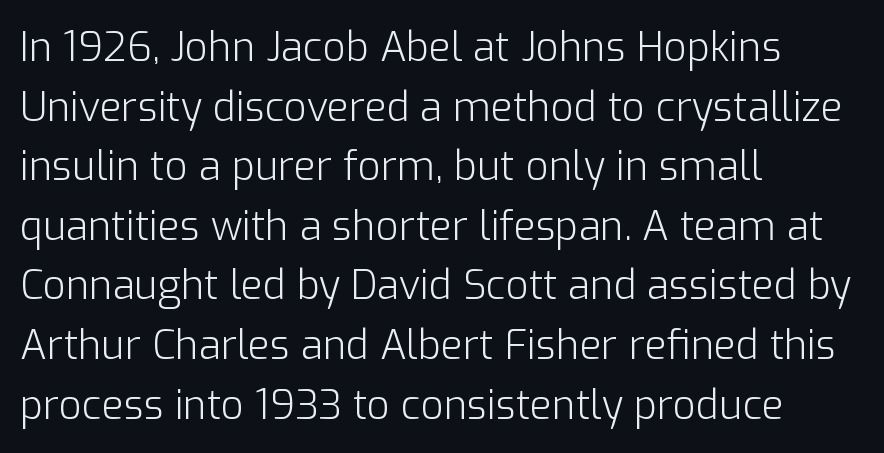
Q: Is the text bold? A: No.
Q: Is the text italic (slanted)? A: No, it is upright.
Q: Is the typeface a serif or a sans-serif typeface? A: Sans-serif.
Q: Is the text underlined? A: No.
Q: How is the paragraph aligned? A: Left-aligned.
Q: Is the spacing between letters normal or unusually wide? A: Normal.
Q: Is the spacing between lines tight, normal or loose? A: Normal.
Q: Width (condensed, normal, or wide)? A: Normal.
Q: Stroke contrast? A: Low.
Q: x-height? A: Medium.
Q: Monospaced? A: No.
